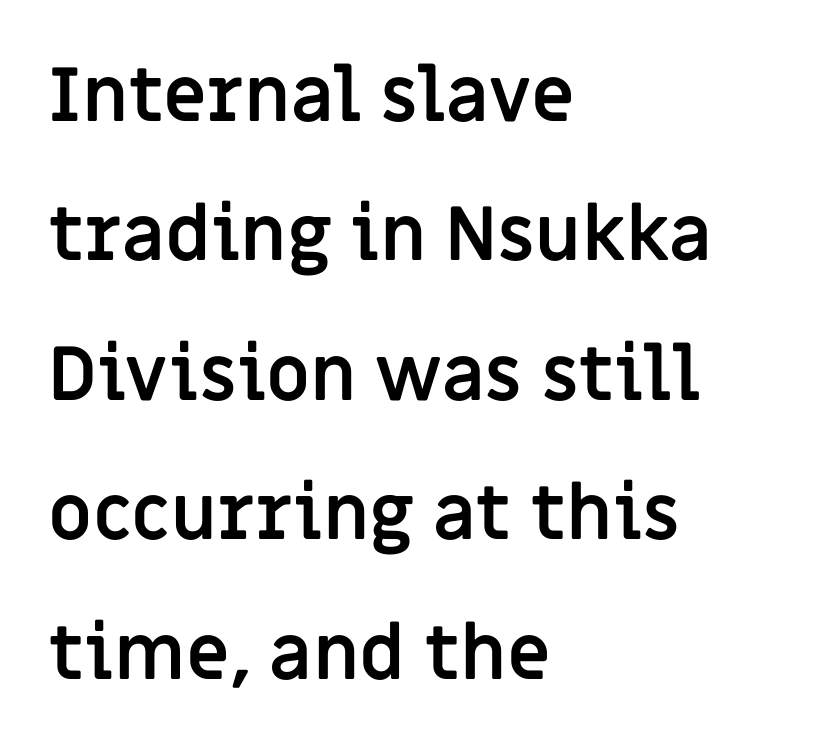
The image shows 75 px semibold sans-serif type, upright; set left-aligned, line spacing 1.86x, normal letter spacing, not underlined; low stroke contrast and a large x-height.
